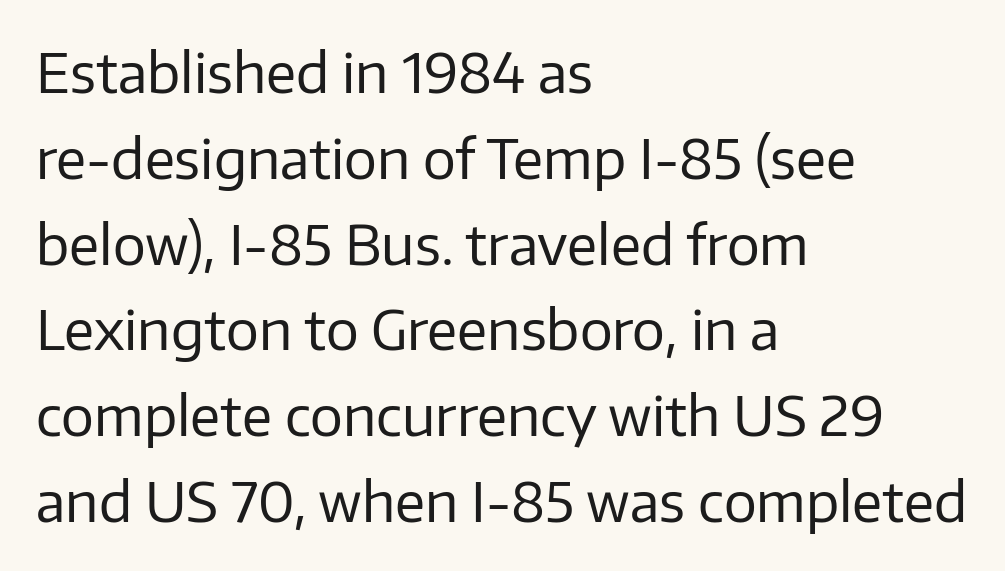
Q: Is the text bold? A: No.
Q: Is the text italic (slanted)? A: No, it is upright.
Q: Is the typeface a serif or a sans-serif typeface? A: Sans-serif.
Q: Is the text underlined? A: No.
Q: How is the paragraph aligned? A: Left-aligned.
Q: Is the spacing between letters normal or unusually wide? A: Normal.
Q: Is the spacing between lines tight, normal or loose? A: Normal.
Q: Width (condensed, normal, or wide)? A: Normal.
Q: Stroke contrast? A: Low.
Q: x-height? A: Medium.
Q: Monospaced? A: No.
